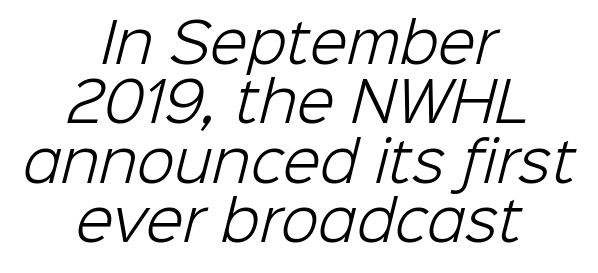
Q: Is the text bold? A: No.
Q: Is the typeface a serif or a sans-serif typeface? A: Sans-serif.
Q: Is the text underlined? A: No.
Q: How is the paragraph aligned? A: Centered.
Q: Is the spacing between letters normal or unusually wide? A: Normal.
Q: Is the spacing between lines tight, normal or loose? A: Tight.
Q: Width (condensed, normal, or wide)? A: Normal.
Q: Stroke contrast? A: Low.
Q: x-height? A: Medium.
Q: Monospaced? A: No.
